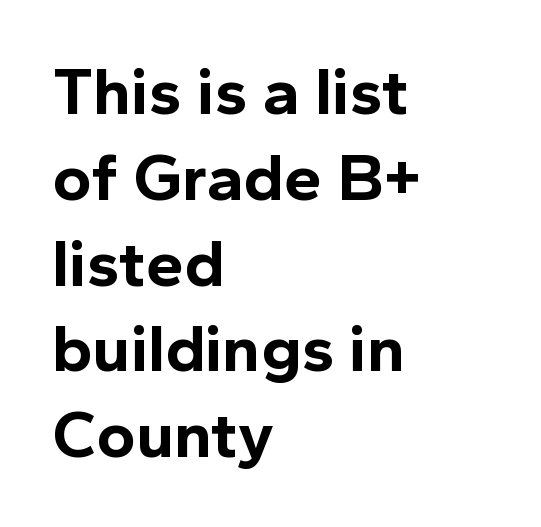
Character widths vary here, with narrow letters taking less room than wide ones. Pretty heavy lettering here — definitely bold. Each row of text sits above clean, open space. No italicization has been applied; the sample stays upright.
